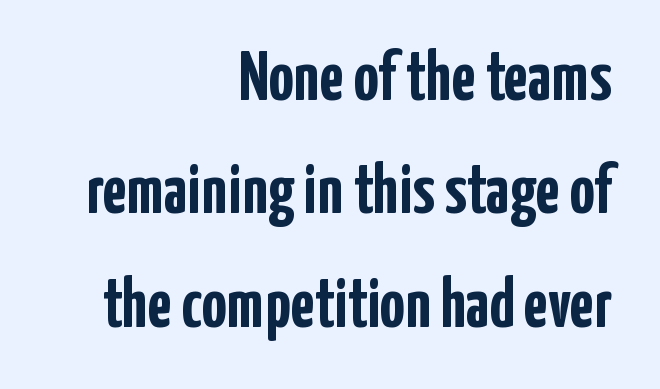
Heavy, bold letterforms. Does extra space separate the letters? No, they use regular spacing. Each letter keeps its own natural width here, so spacing adapts to shape. Honestly, the row spacing looks completely unremarkable. No italicization has been applied; the sample stays upright.
